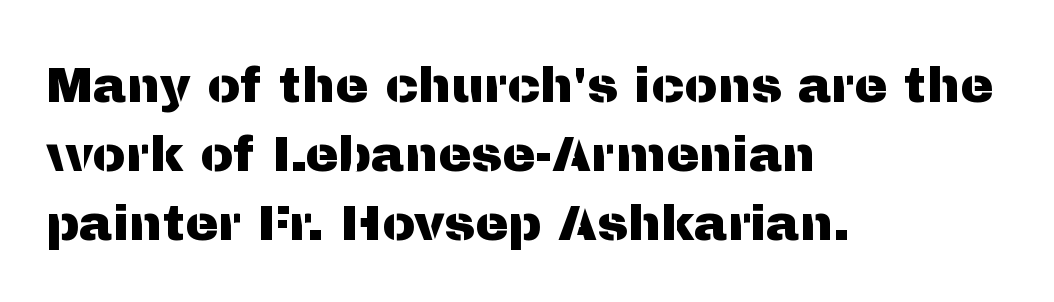
The image shows 50 px sans-serif type, upright; set left-aligned, normal line spacing (1.38x), normal letter spacing, not underlined; medium stroke contrast and a medium x-height.
